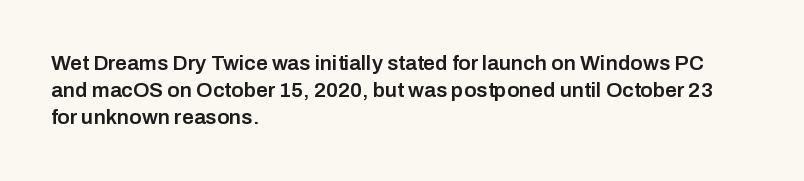
{"italic": "no", "bold": "semi", "underline": "no", "align": "left", "line_spacing": "normal", "line_spacing_ratio": 1.29, "letter_spacing": "normal", "letter_spacing_em": 0.0, "glyph_px": 21}
